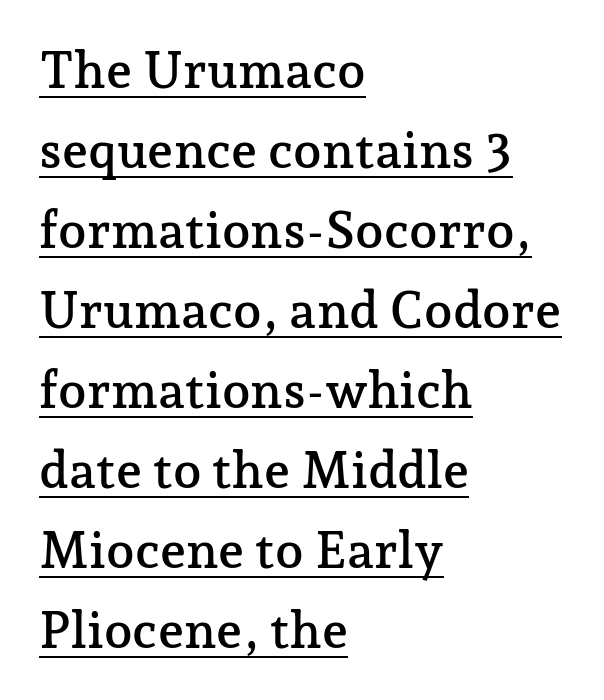
The text block is weighted toward the left margin, trailing off unevenly rightward. Does extra space separate the letters? No, they use regular spacing. The passage shown is typeset with a serif family. The lines sit at an ordinary, default distance from one another.
